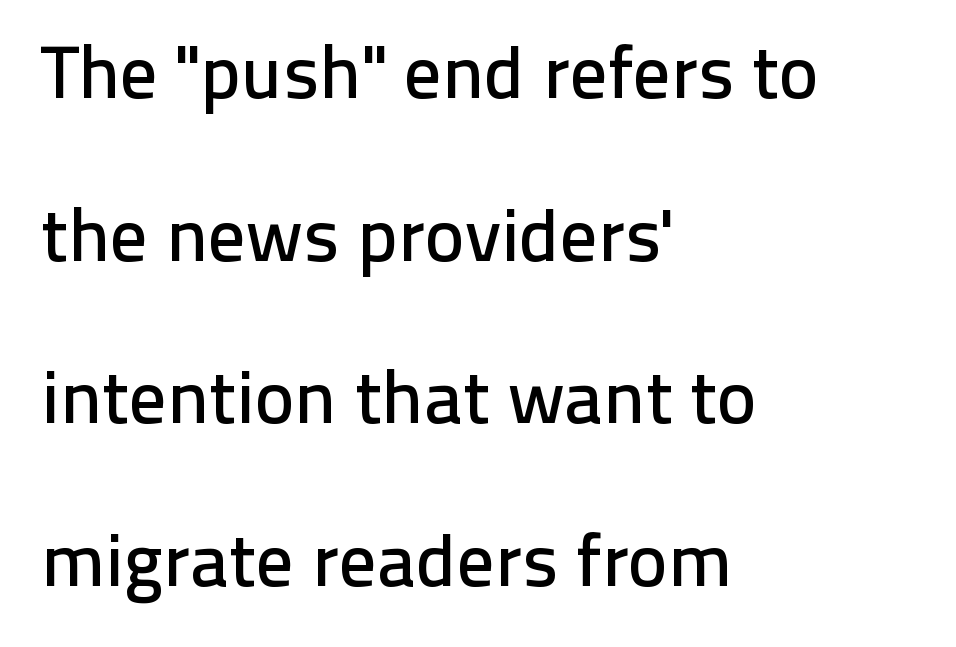
The image shows 75 px sans-serif type, upright; set left-aligned, loose line spacing (2.17x), normal letter spacing, not underlined; low stroke contrast and a medium x-height.
